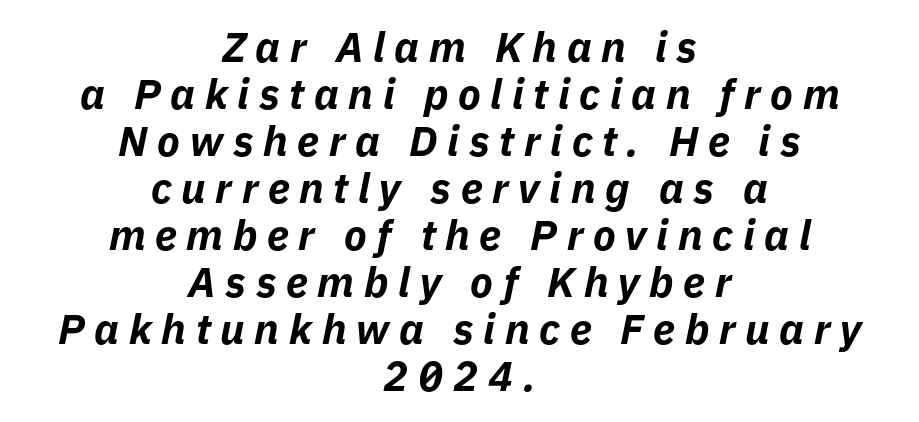
Q: Is the text bold? A: Yes.
Q: Is the text italic (slanted)? A: Yes, it leans right by about 11 degrees.
Q: Is the text underlined? A: No.
Q: How is the paragraph aligned? A: Centered.
Q: Is the spacing between letters normal or unusually wide? A: Unusually wide.
Q: Is the spacing between lines tight, normal or loose? A: Tight.
Q: Width (condensed, normal, or wide)? A: Normal.
Q: Stroke contrast? A: Low.
Q: x-height? A: Medium.
Q: Monospaced? A: No.
